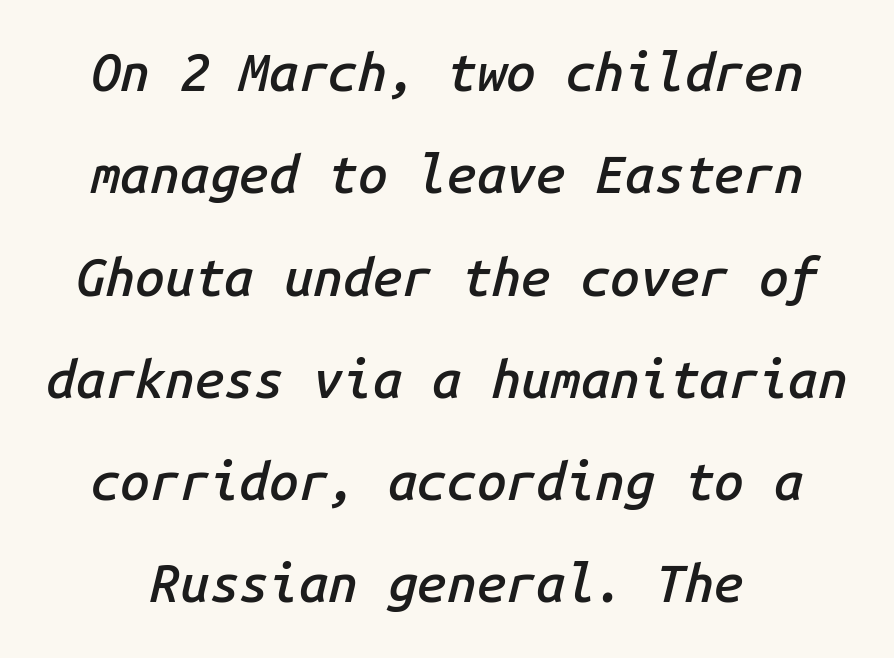
{"italic": "yes", "lean": "right", "slant_degrees": 14, "bold": "semi", "weight": "semibold", "width": "normal", "stroke_contrast": "low", "x_height": "medium", "monospaced": "yes", "underline": "no", "line_spacing": "loose", "line_spacing_ratio": 1.93, "letter_spacing": "normal", "letter_spacing_em": 0.0, "glyph_px": 53}
